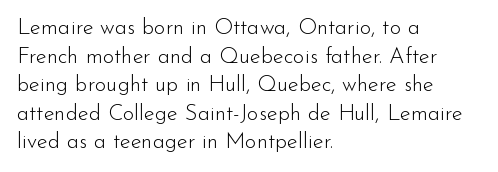
Q: Is the text bold? A: No.
Q: Is the text italic (slanted)? A: No, it is upright.
Q: Is the text underlined? A: No.
Q: How is the paragraph aligned? A: Left-aligned.
Q: Is the spacing between letters normal or unusually wide? A: Normal.
Q: Is the spacing between lines tight, normal or loose? A: Normal.
